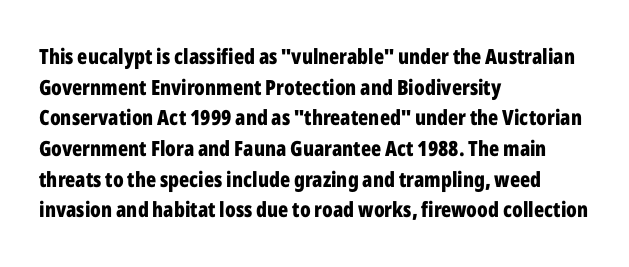
The image shows 21 px bold type, upright; set left-aligned, normal line spacing (1.46x), normal letter spacing, not underlined.
